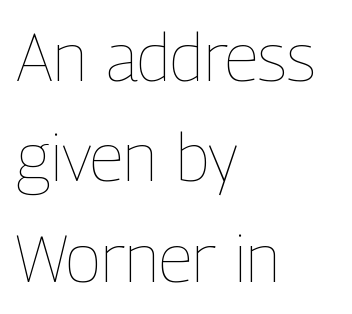
{"italic": "no", "bold": "no", "weight": "thin", "width": "condensed", "stroke_contrast": "low", "x_height": "medium", "monospaced": "no", "underline": "no", "align": "left", "line_spacing": "normal", "line_spacing_ratio": 1.5, "letter_spacing": "normal", "letter_spacing_em": 0.0, "glyph_px": 67}
